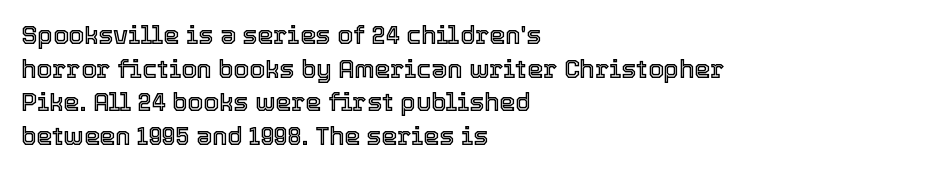
Caption: multi-line text, flush left, ragged right. The font's upright variant was chosen for this text. What stands out about the letter spacing? Nothing — it is the standard amount. Has an underline been added? It has not. This block has exactly the height ordinary leading produces.
